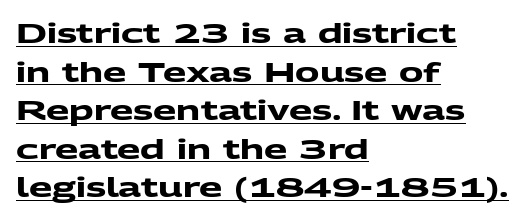
Q: Is the text bold? A: Yes.
Q: Is the text underlined? A: Yes.
Q: How is the paragraph aligned? A: Left-aligned.
Q: Is the spacing between letters normal or unusually wide? A: Normal.
Q: Is the spacing between lines tight, normal or loose? A: Normal.
